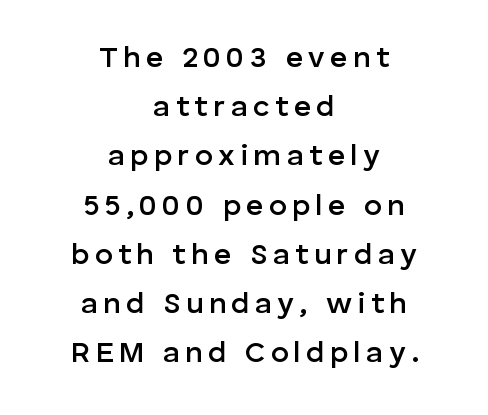
{"serif": "no", "italic": "no", "bold": "semi", "weight": "semibold", "width": "normal", "stroke_contrast": "low", "x_height": "medium", "monospaced": "no", "underline": "no", "align": "center", "line_spacing": "normal", "line_spacing_ratio": 1.64, "glyph_px": 30}
